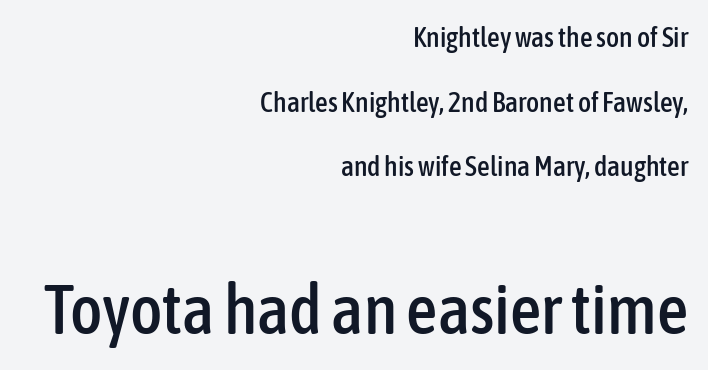
Q: Is the text italic (slanted)? A: No, it is upright.
Q: Is the typeface a serif or a sans-serif typeface? A: Sans-serif.
Q: Is the text underlined? A: No.
Q: How is the paragraph aligned? A: Right-aligned.
Q: Is the spacing between letters normal or unusually wide? A: Normal.
Q: Is the spacing between lines tight, normal or loose? A: Loose.
Q: Which block of text is set in a larger size, the first (top) or the second (bottom)? A: The second (bottom) one.
Q: Width (condensed, normal, or wide)? A: Condensed.
Q: Stroke contrast? A: Low.
Q: x-height? A: Medium.
Q: Monospaced? A: No.
